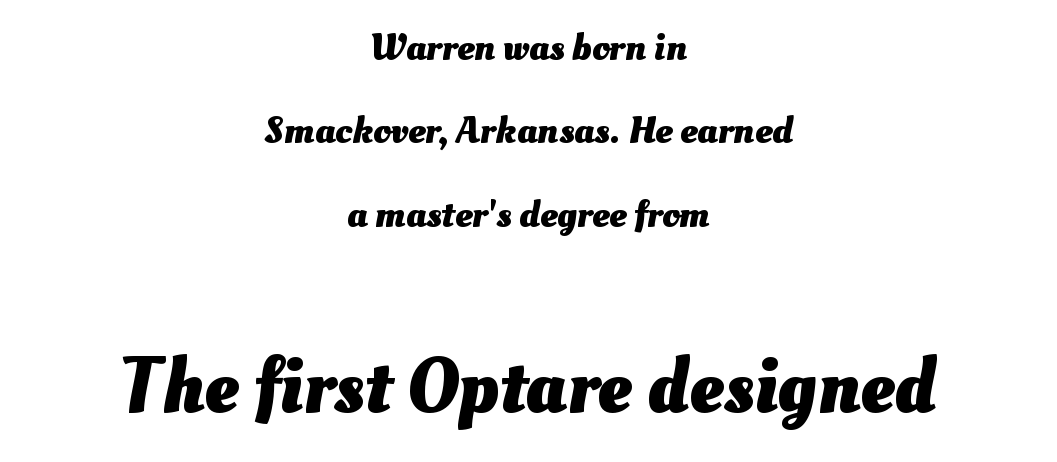
Q: Is the text bold? A: Yes.
Q: Is the text underlined? A: No.
Q: How is the paragraph aligned? A: Centered.
Q: Is the spacing between letters normal or unusually wide? A: Normal.
Q: Is the spacing between lines tight, normal or loose? A: Loose.
Q: Which block of text is set in a larger size, the first (top) or the second (bottom)? A: The second (bottom) one.
Q: Width (condensed, normal, or wide)? A: Normal.
Q: Stroke contrast? A: Medium.
Q: x-height? A: Small.
Q: Monospaced? A: No.
